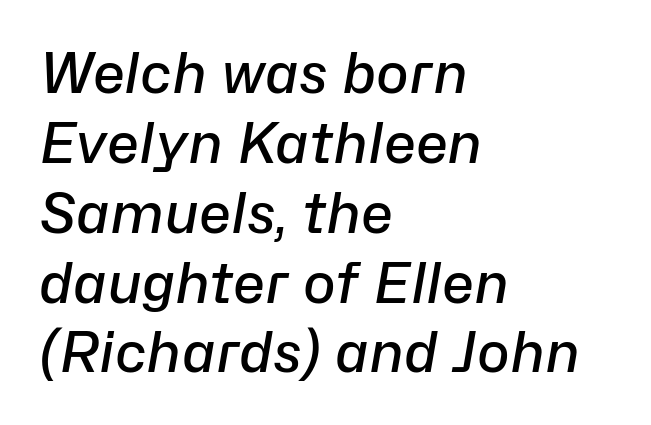
The image shows 55 px semibold type, italic (leaning right); set left-aligned, normal line spacing (1.27x), normal letter spacing, not underlined; low stroke contrast and a medium x-height.
